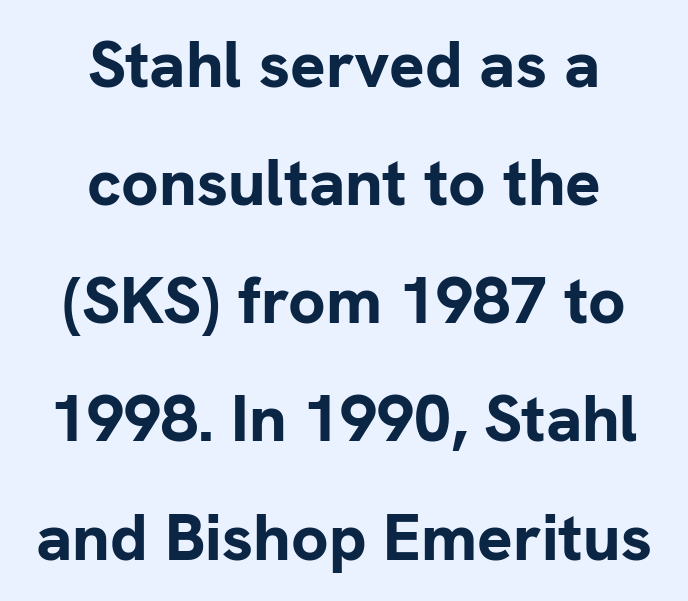
{"serif": "no", "italic": "no", "bold": "yes", "weight": "bold", "width": "normal", "stroke_contrast": "low", "x_height": "medium", "monospaced": "no", "underline": "no", "align": "center", "line_spacing_ratio": 1.79, "letter_spacing": "normal", "letter_spacing_em": 0.0, "glyph_px": 66}
